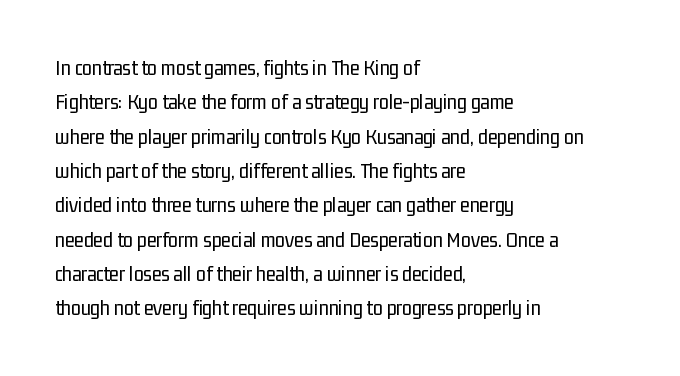
Q: Is the text bold? A: No.
Q: Is the text italic (slanted)? A: No, it is upright.
Q: Is the text underlined? A: No.
Q: How is the paragraph aligned? A: Left-aligned.
Q: Is the spacing between letters normal or unusually wide? A: Normal.
Q: Is the spacing between lines tight, normal or loose? A: Normal.
